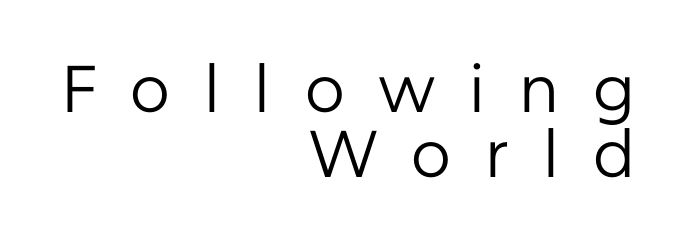
Q: Is the text bold? A: No.
Q: Is the text italic (slanted)? A: No, it is upright.
Q: Is the typeface a serif or a sans-serif typeface? A: Sans-serif.
Q: Is the text underlined? A: No.
Q: How is the paragraph aligned? A: Right-aligned.
Q: Is the spacing between letters normal or unusually wide? A: Unusually wide.
Q: Is the spacing between lines tight, normal or loose? A: Tight.
Q: Width (condensed, normal, or wide)? A: Normal.
Q: Stroke contrast? A: Low.
Q: x-height? A: Medium.
Q: Monospaced? A: No.
